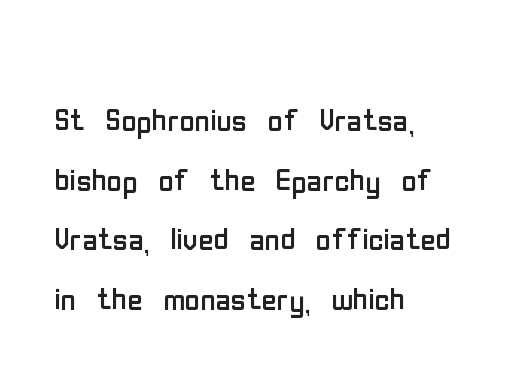
{"serif": "no", "italic": "no", "bold": "no", "weight": "regular", "width": "condensed", "stroke_contrast": "low", "x_height": "medium", "monospaced": "no", "underline": "no", "align": "left", "line_spacing": "normal", "line_spacing_ratio": 1.42, "letter_spacing": "normal", "letter_spacing_em": 0.0, "glyph_px": 42}
